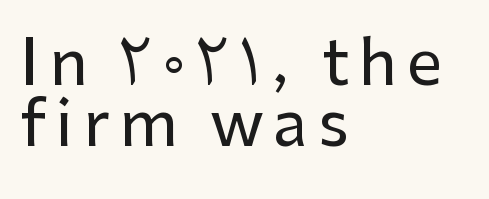
The image shows 63 px sans-serif type, upright; set left-aligned, tight line spacing (0.97x), not underlined; low stroke contrast and a medium x-height.
